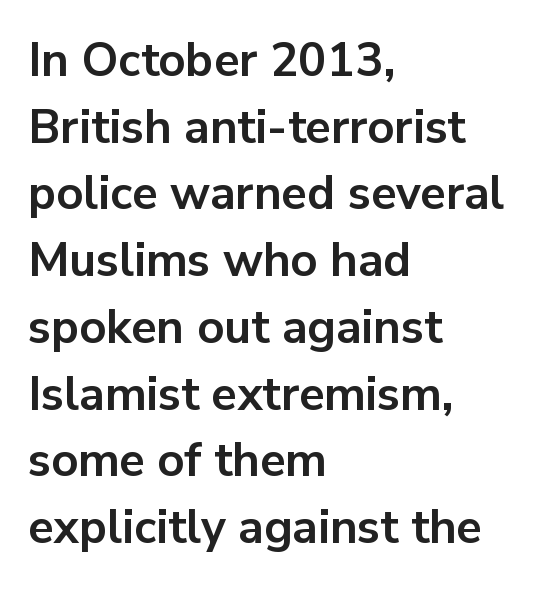
The image shows 47 px bold sans-serif type, upright; set left-aligned, normal line spacing (1.42x), normal letter spacing, not underlined; low stroke contrast and a medium x-height.
